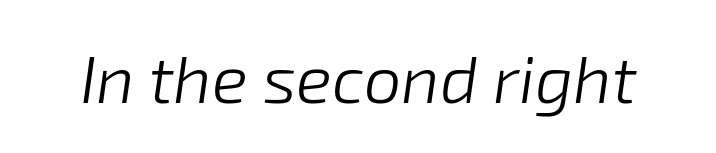
Do the characters align in a grid? No, the font is proportional. Descender tails drop into unmarked territory. Each word holds together tightly as a unit, with standard inter-letter gaps. Tall strokes in this sample are angled rather than plumb. Stem width sits at or under what a default text font uses.
